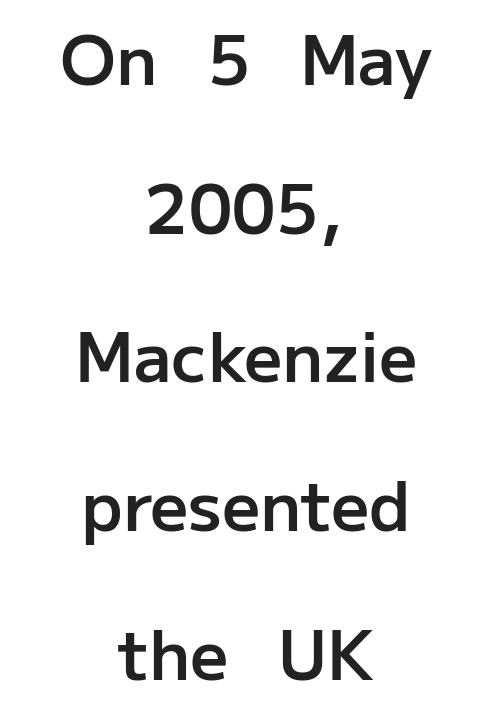
{"serif": "no", "italic": "no", "bold": "semi", "weight": "semibold", "width": "normal", "stroke_contrast": "low", "x_height": "medium", "monospaced": "no", "underline": "no", "align": "center", "line_spacing": "loose", "line_spacing_ratio": 2.22, "letter_spacing": "normal", "letter_spacing_em": 0.0, "glyph_px": 67}
